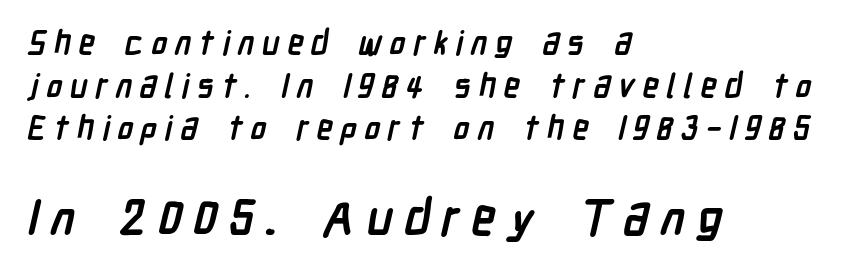
Q: Is the text bold? A: Yes.
Q: Is the typeface a serif or a sans-serif typeface? A: Sans-serif.
Q: Is the text underlined? A: No.
Q: How is the paragraph aligned? A: Left-aligned.
Q: Is the spacing between letters normal or unusually wide? A: Unusually wide.
Q: Is the spacing between lines tight, normal or loose? A: Normal.
Q: Which block of text is set in a larger size, the first (top) or the second (bottom)? A: The second (bottom) one.
Q: Width (condensed, normal, or wide)? A: Condensed.
Q: Stroke contrast? A: Low.
Q: x-height? A: Medium.
Q: Monospaced? A: No.
